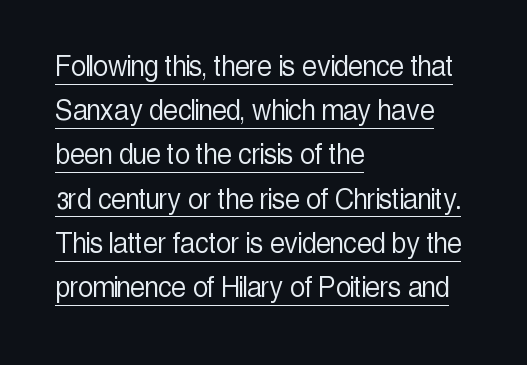
The image shows 33 px light, condensed sans-serif type, upright; set left-aligned, normal line spacing (1.34x), normal letter spacing, underlined; a medium x-height.
